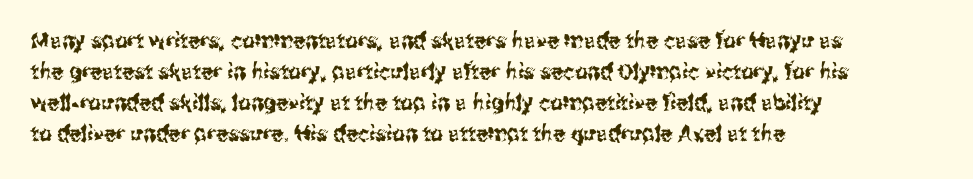
Q: Is the text italic (slanted)? A: No, it is upright.
Q: Is the text underlined? A: No.
Q: How is the paragraph aligned? A: Left-aligned.
Q: Is the spacing between letters normal or unusually wide? A: Normal.
Q: Is the spacing between lines tight, normal or loose? A: Normal.
